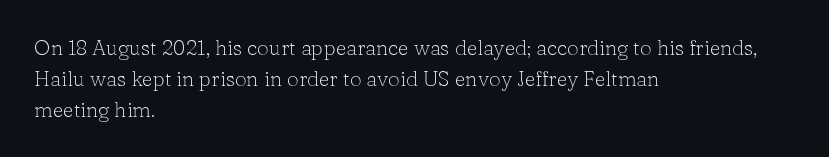
{"italic": "no", "bold": "no", "underline": "no", "align": "left", "line_spacing": "normal", "line_spacing_ratio": 1.47, "letter_spacing": "normal", "letter_spacing_em": 0.0, "glyph_px": 21}
